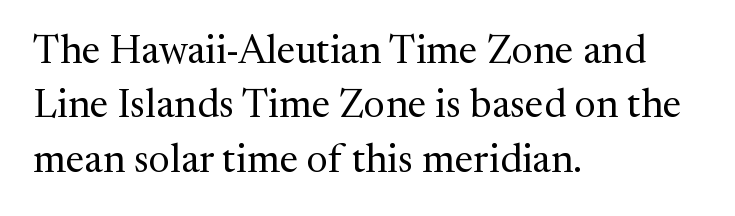
Q: Is the text bold? A: No.
Q: Is the text italic (slanted)? A: No, it is upright.
Q: Is the typeface a serif or a sans-serif typeface? A: Serif.
Q: Is the text underlined? A: No.
Q: How is the paragraph aligned? A: Left-aligned.
Q: Is the spacing between letters normal or unusually wide? A: Normal.
Q: Is the spacing between lines tight, normal or loose? A: Normal.
Q: Width (condensed, normal, or wide)? A: Normal.
Q: Stroke contrast? A: Medium.
Q: x-height? A: Medium.
Q: Monospaced? A: No.
